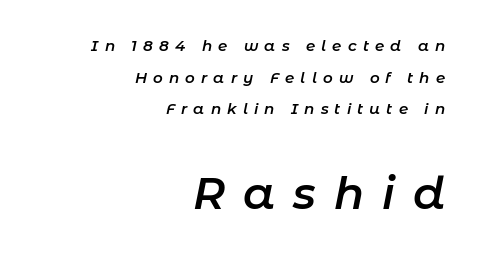
Q: Is the text bold? A: Semi-bold.
Q: Is the text italic (slanted)? A: Yes, it leans right by about 11 degrees.
Q: Is the text underlined? A: No.
Q: How is the paragraph aligned? A: Right-aligned.
Q: Is the spacing between letters normal or unusually wide? A: Unusually wide.
Q: Is the spacing between lines tight, normal or loose? A: Loose.
Q: Which block of text is set in a larger size, the first (top) or the second (bottom)? A: The second (bottom) one.
Q: Width (condensed, normal, or wide)? A: Normal.
Q: Stroke contrast? A: Low.
Q: x-height? A: Medium.
Q: Monospaced? A: No.
